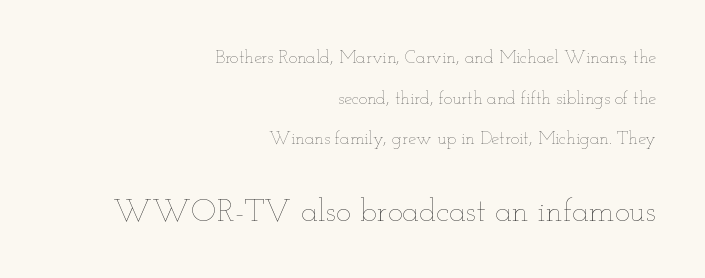
You could not count columns in this text — the font is proportionally spaced. The lines are quadded right. Standard letterfit; no display-style spreading of the glyphs. These two chunks differ in scale, with the bottom chunk taking the larger measure. Every character sits straight up, as roman type does. Students, observe: this is what heavily led, spacious text looks like.
